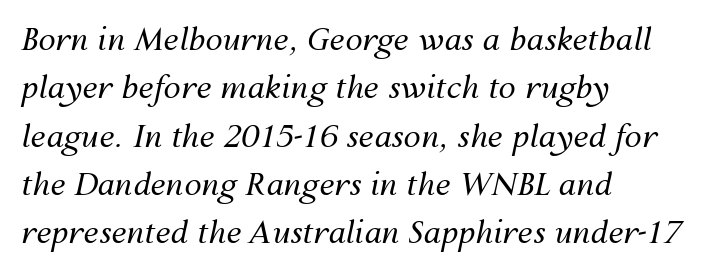
{"italic": "yes", "lean": "right", "slant_degrees": 12, "bold": "no", "weight": "regular", "width": "normal", "stroke_contrast": "medium", "x_height": "medium", "monospaced": "no", "underline": "no", "align": "left", "line_spacing": "normal", "line_spacing_ratio": 1.56, "letter_spacing": "normal", "letter_spacing_em": 0.0, "glyph_px": 31}
